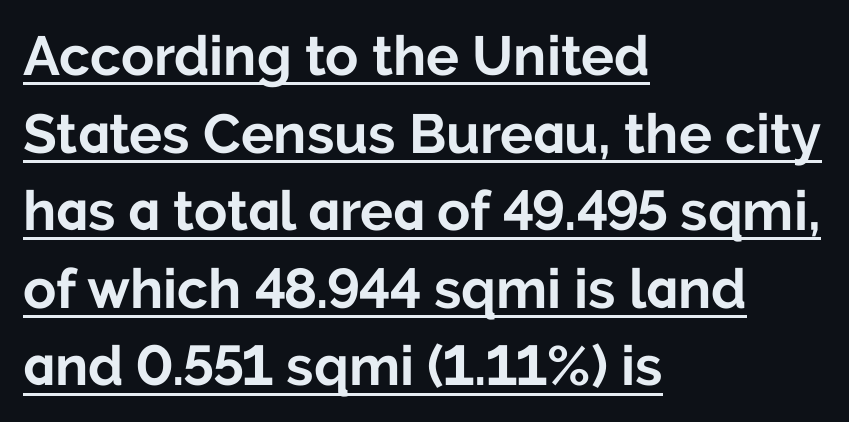
{"serif": "no", "italic": "no", "bold": "yes", "weight": "bold", "width": "normal", "stroke_contrast": "low", "x_height": "medium", "monospaced": "no", "underline": "yes", "align": "left", "line_spacing": "normal", "line_spacing_ratio": 1.41, "letter_spacing": "normal", "letter_spacing_em": 0.0, "glyph_px": 55}
